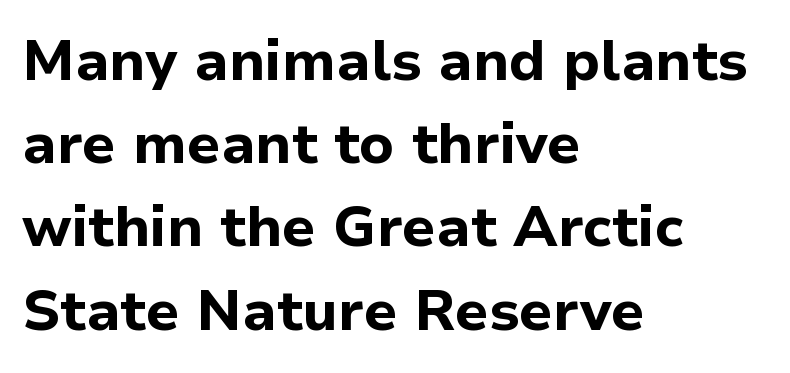
The image shows 57 px bold sans-serif type, upright; set left-aligned, normal line spacing (1.46x), normal letter spacing, not underlined; low stroke contrast and a medium x-height.
